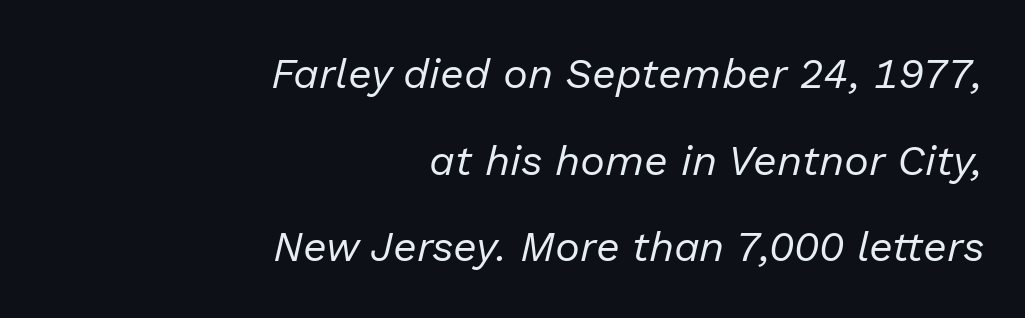
Q: Is the text bold? A: No.
Q: Is the text italic (slanted)? A: Yes, it leans right by about 13 degrees.
Q: Is the text underlined? A: No.
Q: How is the paragraph aligned? A: Right-aligned.
Q: Is the spacing between letters normal or unusually wide? A: Normal.
Q: Is the spacing between lines tight, normal or loose? A: Loose.
Q: Width (condensed, normal, or wide)? A: Normal.
Q: Stroke contrast? A: Low.
Q: x-height? A: Medium.
Q: Monospaced? A: No.
